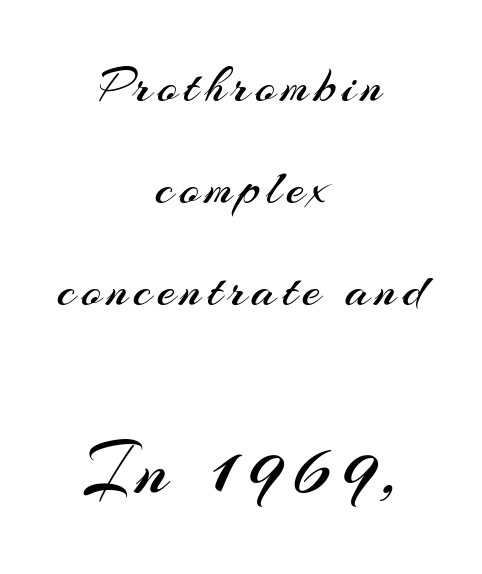
The image shows 78 px regular-weight sans-serif type; set centered, loose line spacing (1.96x), not underlined; the second (bottom) block is 1.5x larger; medium stroke contrast and a small x-height.
